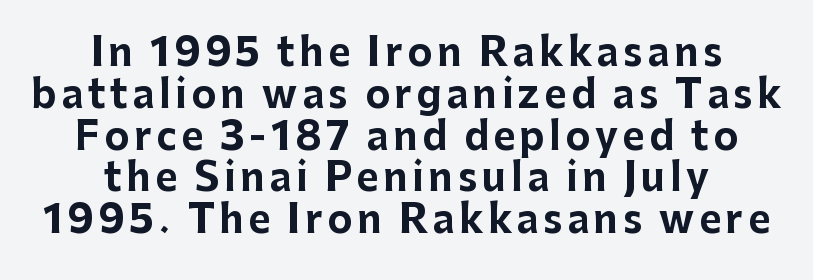
The image shows 38 px bold sans-serif type, upright; set centered, tight line spacing (1.1x), not underlined; low stroke contrast and a medium x-height.
